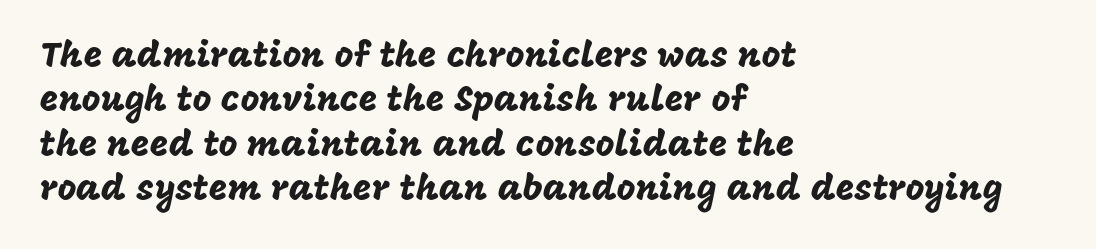
{"serif": "no", "width": "normal", "stroke_contrast": "low", "x_height": "large", "monospaced": "no", "underline": "no", "align": "left", "line_spacing_ratio": 1.23, "letter_spacing": "normal", "letter_spacing_em": 0.0, "glyph_px": 36}
